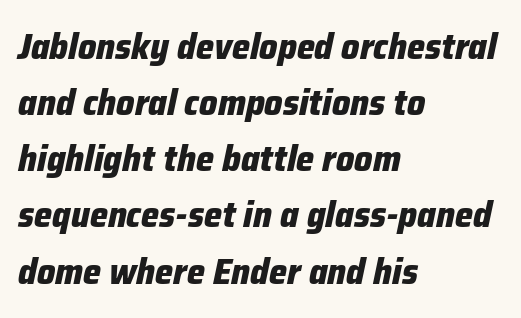
The image shows 36 px heavy type, italic (leaning right); set left-aligned, normal line spacing (1.56x), normal letter spacing, not underlined; low stroke contrast and a medium x-height.
